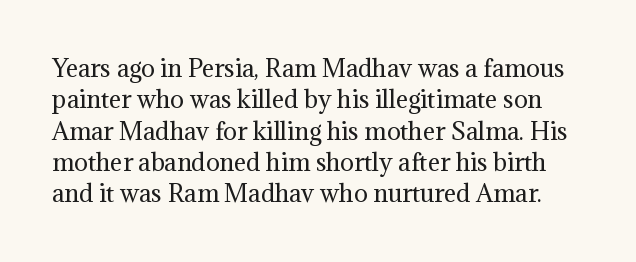
The image shows 23 px text type, upright; set normal line spacing (1.36x), normal letter spacing, not underlined.
